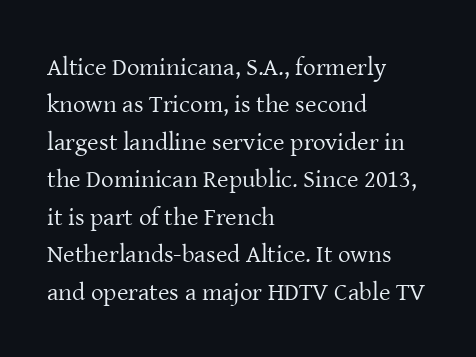
The image shows 25 px text type, upright; set left-aligned, normal line spacing (1.5x), normal letter spacing, not underlined.
